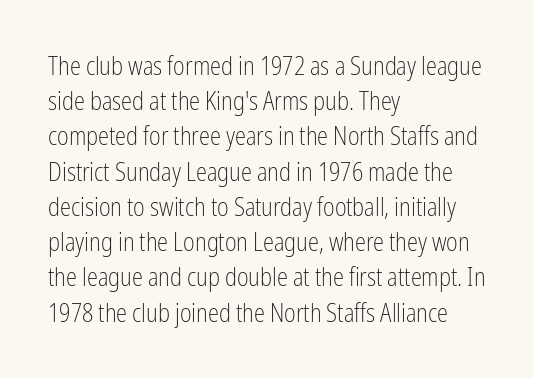
Q: Is the text bold? A: No.
Q: Is the text italic (slanted)? A: No, it is upright.
Q: Is the text underlined? A: No.
Q: How is the paragraph aligned? A: Left-aligned.
Q: Is the spacing between letters normal or unusually wide? A: Normal.
Q: Is the spacing between lines tight, normal or loose? A: Normal.
